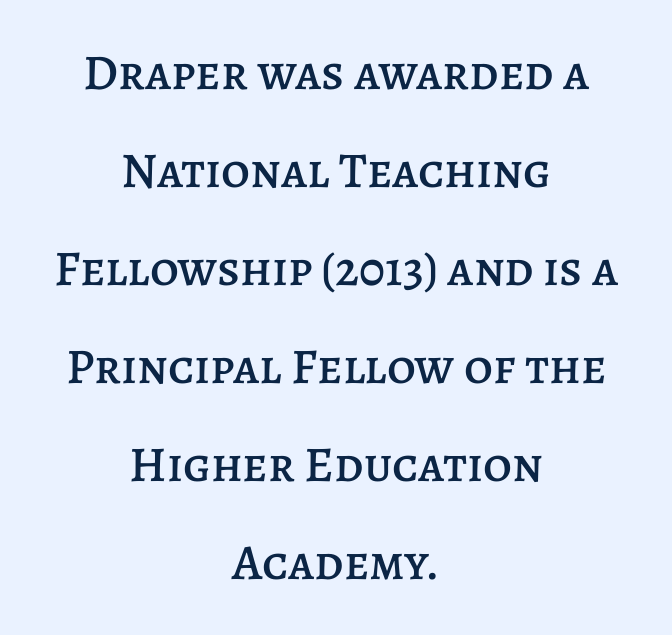
The image shows 50 px text type, upright; set centered, loose line spacing (1.96x), normal letter spacing, not underlined; low stroke contrast and a large x-height.
